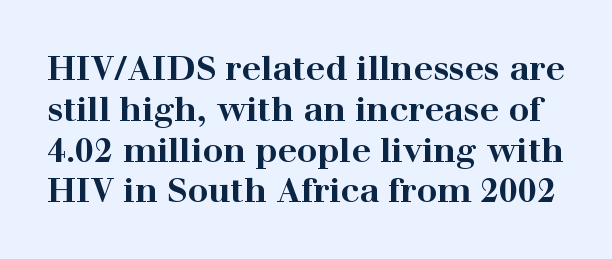
Q: Is the text bold? A: Yes.
Q: Is the text italic (slanted)? A: No, it is upright.
Q: Is the typeface a serif or a sans-serif typeface? A: Serif.
Q: Is the text underlined? A: No.
Q: Is the spacing between letters normal or unusually wide? A: Normal.
Q: Width (condensed, normal, or wide)? A: Wide.
Q: Stroke contrast? A: High.
Q: x-height? A: Medium.
Q: Monospaced? A: No.
